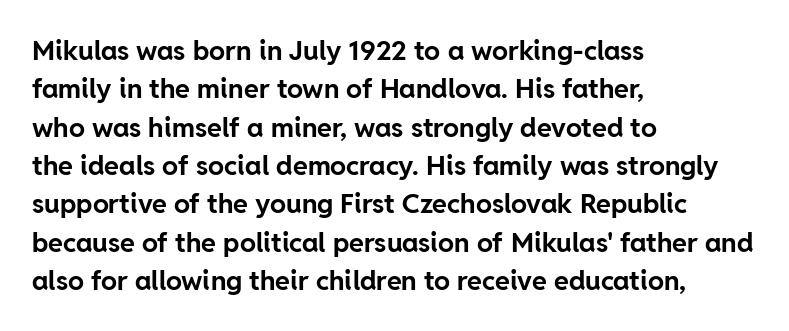
Q: Is the text bold? A: Yes.
Q: Is the text italic (slanted)? A: No, it is upright.
Q: Is the text underlined? A: No.
Q: How is the paragraph aligned? A: Left-aligned.
Q: Is the spacing between letters normal or unusually wide? A: Normal.
Q: Is the spacing between lines tight, normal or loose? A: Normal.
